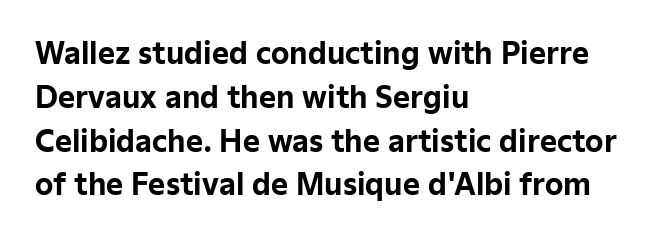
Q: Is the text bold? A: Yes.
Q: Is the text italic (slanted)? A: No, it is upright.
Q: Is the typeface a serif or a sans-serif typeface? A: Sans-serif.
Q: Is the text underlined? A: No.
Q: How is the paragraph aligned? A: Left-aligned.
Q: Is the spacing between letters normal or unusually wide? A: Normal.
Q: Is the spacing between lines tight, normal or loose? A: Normal.
Q: Width (condensed, normal, or wide)? A: Normal.
Q: Stroke contrast? A: Low.
Q: x-height? A: Medium.
Q: Monospaced? A: No.
